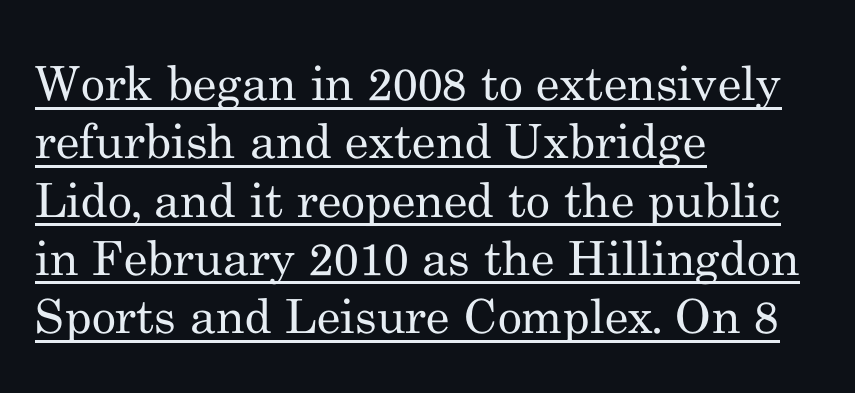
Q: Is the text bold? A: No.
Q: Is the text italic (slanted)? A: No, it is upright.
Q: Is the typeface a serif or a sans-serif typeface? A: Serif.
Q: Is the text underlined? A: Yes.
Q: How is the paragraph aligned? A: Left-aligned.
Q: Is the spacing between letters normal or unusually wide? A: Normal.
Q: Width (condensed, normal, or wide)? A: Normal.
Q: Stroke contrast? A: Medium.
Q: x-height? A: Small.
Q: Monospaced? A: No.
